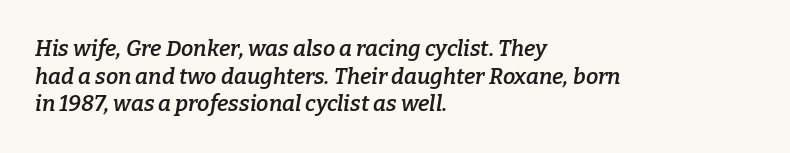
The image shows 22 px text type, italic (leaning right); set left-aligned, normal line spacing (1.26x), normal letter spacing, not underlined.
